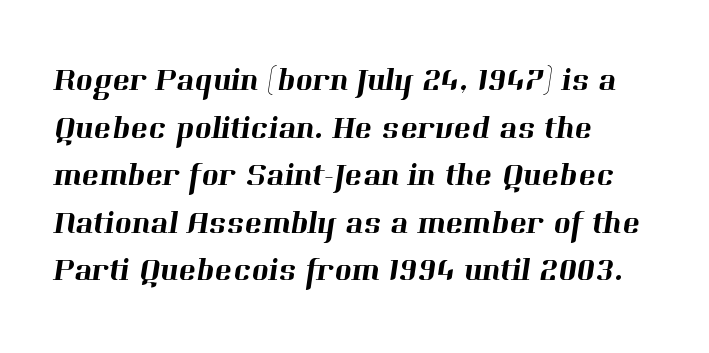
The image shows 33 px serif type; set left-aligned, normal line spacing (1.44x), normal letter spacing, not underlined; high stroke contrast and a medium x-height.
